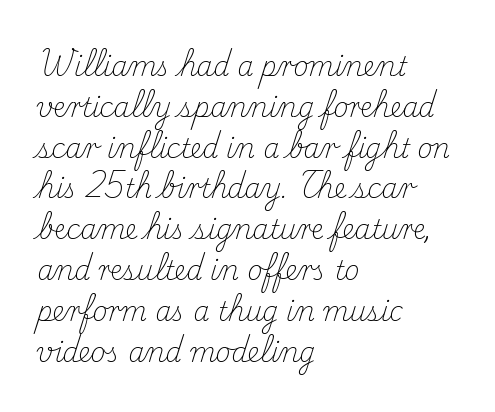
Q: Is the text bold? A: No.
Q: Is the text italic (slanted)? A: Yes.
Q: Is the text underlined? A: No.
Q: How is the paragraph aligned? A: Left-aligned.
Q: Is the spacing between letters normal or unusually wide? A: Normal.
Q: Is the spacing between lines tight, normal or loose? A: Normal.
